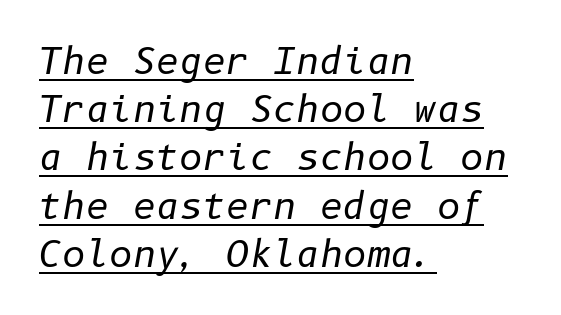
Q: Is the text bold? A: No.
Q: Is the text italic (slanted)? A: Yes, it leans right by about 10 degrees.
Q: Is the text underlined? A: Yes.
Q: How is the paragraph aligned? A: Left-aligned.
Q: Is the spacing between letters normal or unusually wide? A: Normal.
Q: Is the spacing between lines tight, normal or loose? A: Normal.
Q: Width (condensed, normal, or wide)? A: Normal.
Q: Stroke contrast? A: Low.
Q: x-height? A: Medium.
